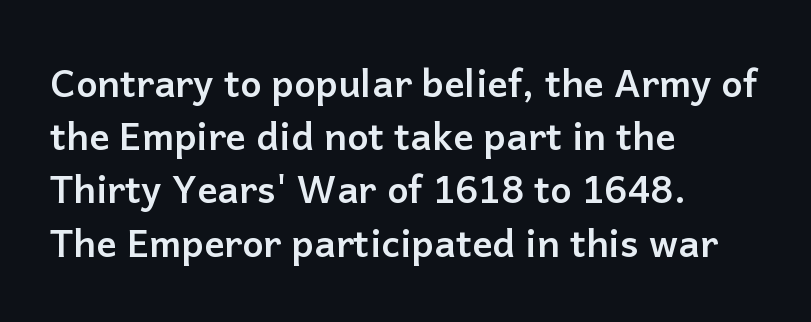
The image shows 38 px semibold sans-serif type, upright; set left-aligned, normal line spacing (1.4x), normal letter spacing, not underlined; low stroke contrast and a medium x-height.
